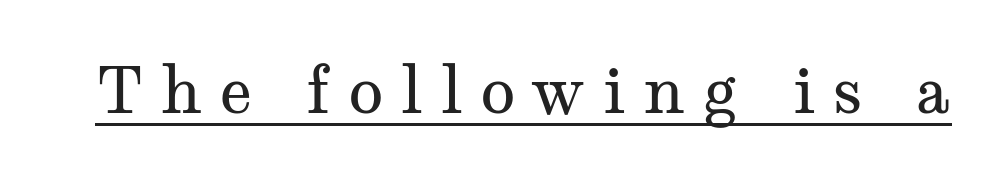
Does extra space separate the letters? Yes, quite a lot of it. The passage shown is typed in a proportional face where columns would drift. It's the straight-up-and-down kind of type. The letterforms sit at book weight or below. The type family on display is of the serif kind.
